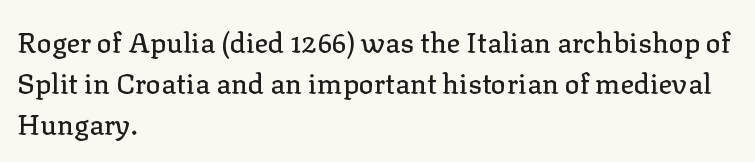
{"serif": "yes", "italic": "no", "width": "normal", "stroke_contrast": "low", "x_height": "medium", "monospaced": "no", "underline": "no", "align": "left", "line_spacing": "normal", "line_spacing_ratio": 1.47, "letter_spacing": "normal", "letter_spacing_em": 0.0, "glyph_px": 28}
